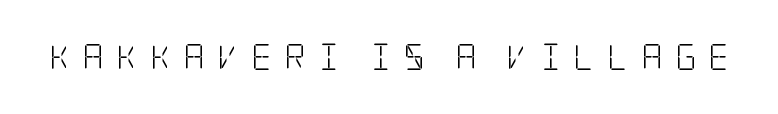
The image shows 26 px text type, upright; set unusually wide letter spacing (+0.48 em), not underlined.
